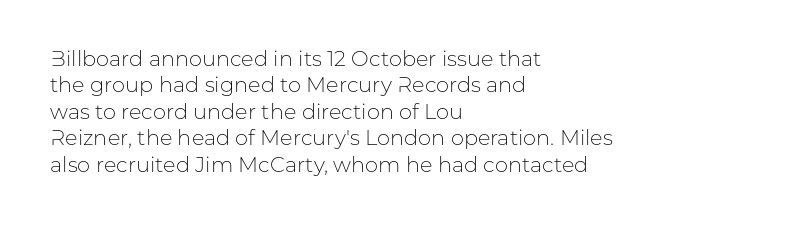
The rendering uses a moderate line-height, typical for paragraphs. Only glyphs here, with clear space below each row. The passage is arranged the way most books set body copy — flush left. Spacing between characters is what you'd get straight out of the box.
